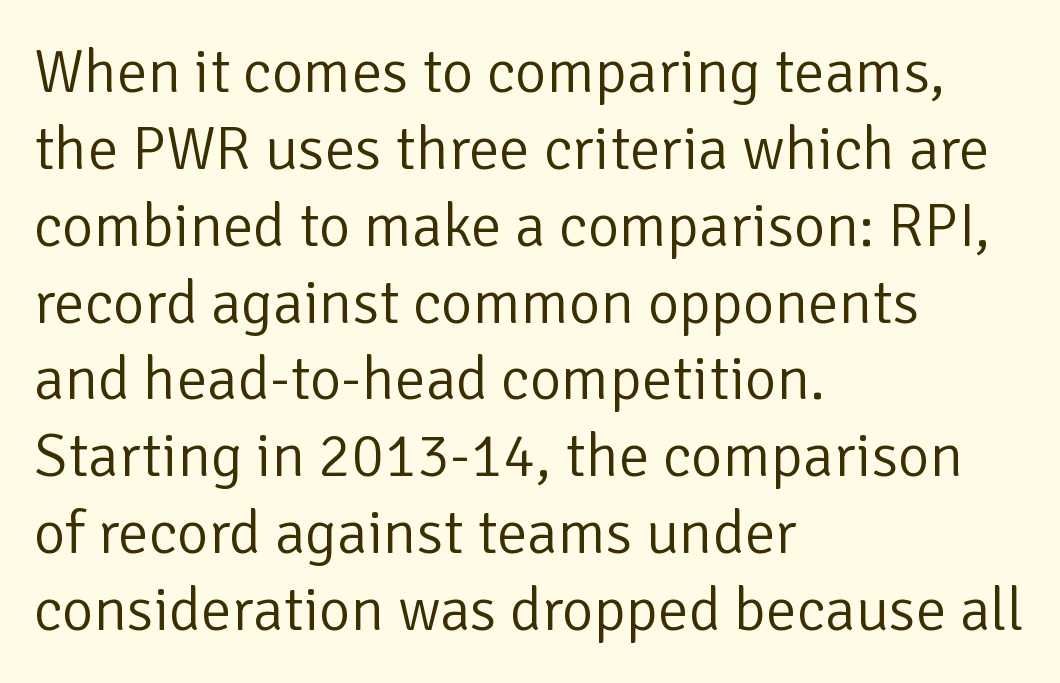
Observe the absence of serifs on each vertical stroke in this sample. This sample has the flowing, uneven cadence of proportional lettering. In terms of leading, this rendering sits right in the middle. Between one letter and the next there's only the usual sliver of space. The weight would be labelled regular, book, light, or lighter still. The baseline area is clear.
